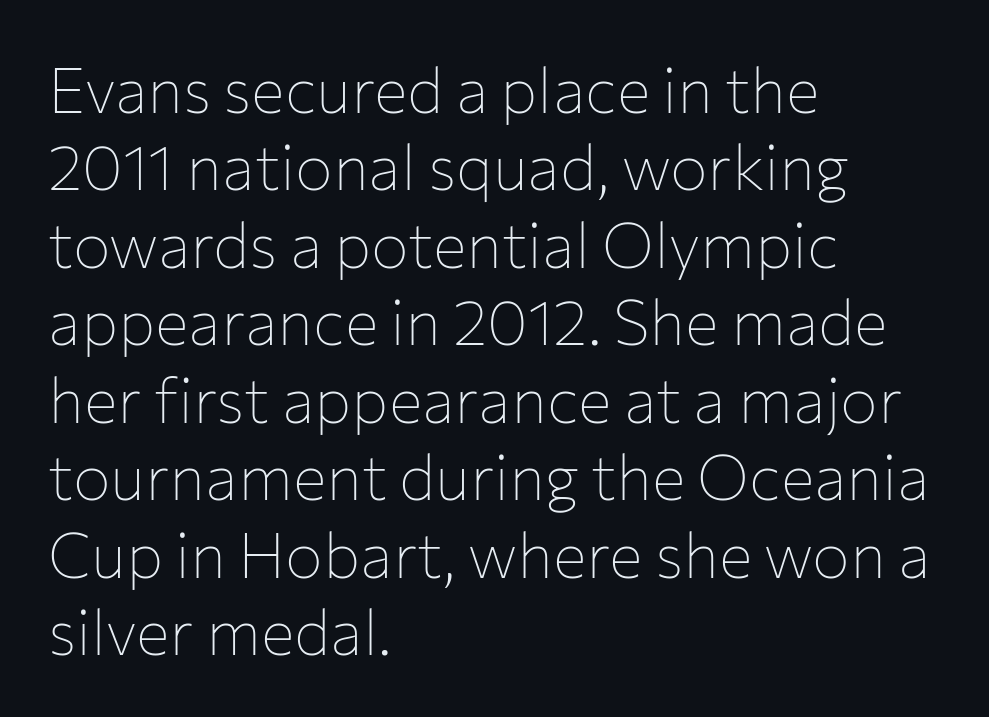
{"serif": "no", "italic": "no", "bold": "no", "weight": "thin", "width": "normal", "stroke_contrast": "low", "x_height": "medium", "monospaced": "no", "underline": "no", "align": "left", "line_spacing_ratio": 1.23, "letter_spacing": "normal", "letter_spacing_em": 0.0, "glyph_px": 63}
